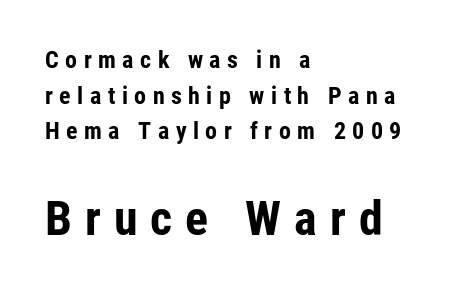
You could not count columns in this text — the font is proportionally spaced. The lines are quadded left. These two chunks differ in scale, with the bottom chunk taking the larger measure. Nope, not italic — everything's standing straight. Thick stems and heavy bowls — unmistakably bold. Letters rest on an invisible, unmarked baseline.
